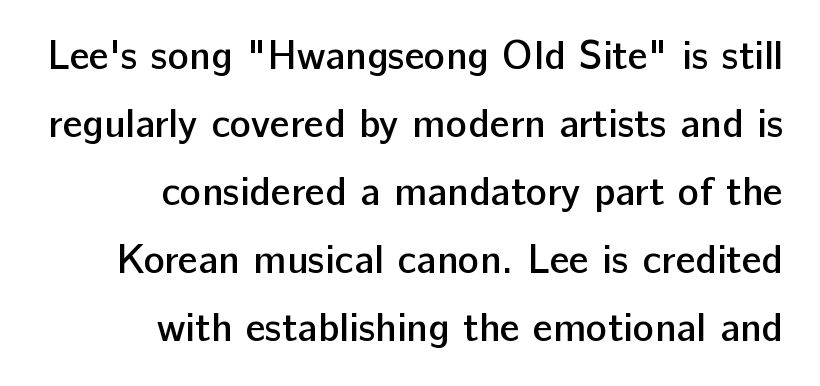
The rendering uses natural spacing where letterforms have individual widths. The setting favours the right margin, as signatures and pull-quotes sometimes do. I'd describe the lettering as semibold — firm but not a full bold. The typography opts for an upright posture over an oblique one. Descender tails drop into unmarked territory. How would I describe the line gaps? Plain and ordinary.
